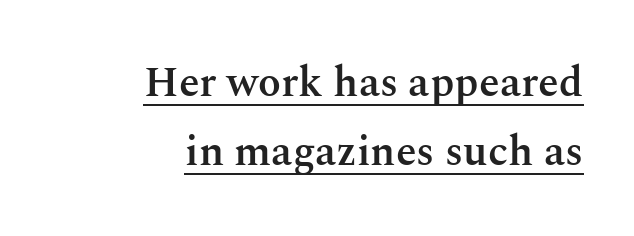
{"serif": "yes", "italic": "no", "bold": "semi", "weight": "semibold", "width": "normal", "stroke_contrast": "medium", "x_height": "medium", "monospaced": "no", "underline": "yes", "align": "right", "line_spacing": "normal", "line_spacing_ratio": 1.64, "letter_spacing": "normal", "letter_spacing_em": 0.0, "glyph_px": 42}
